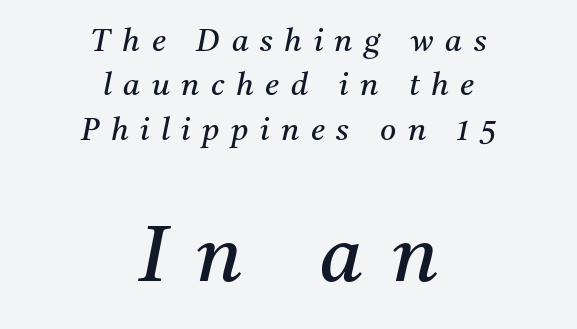
The image shows 78 px regular-weight serif type, italic (leaning right); set centered, normal line spacing (1.43x), unusually wide letter spacing (+0.37 em), not underlined; the second (bottom) block is 2.52x larger; medium stroke contrast and a medium x-height.
